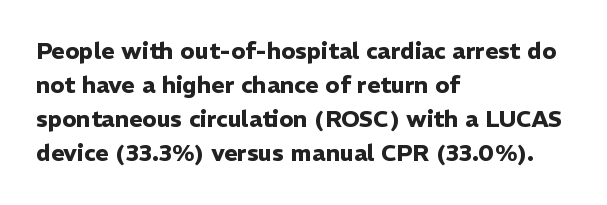
The strip under each line holds only bare page. How are the letters spaced? Ordinarily, with no added tracking. Line spacing here is normal. This rendering uses left alignment, leaving the right contour irregular. When letters stand straight like this, we call the style roman or upright. The rendering uses a bold face; every stroke is thick and dark.
